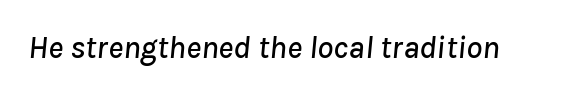
The image shows 32 px text type, italic (leaning right); set normal letter spacing, not underlined; low stroke contrast and a medium x-height.
